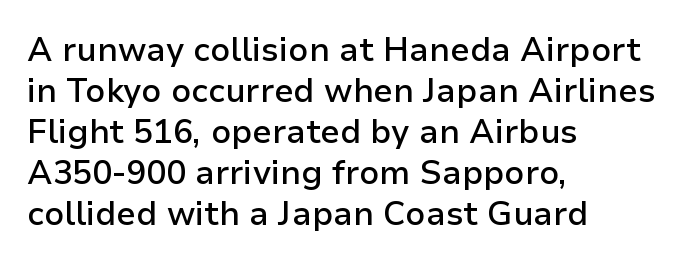
The image shows 33 px semibold sans-serif type, upright; set left-aligned, line spacing 1.24x, normal letter spacing, not underlined; low stroke contrast and a medium x-height.
